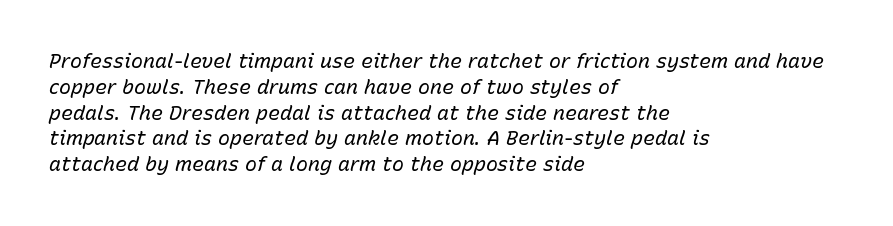
The image shows 20 px text type, italic (leaning right); set left-aligned, normal line spacing (1.29x), normal letter spacing, not underlined.
